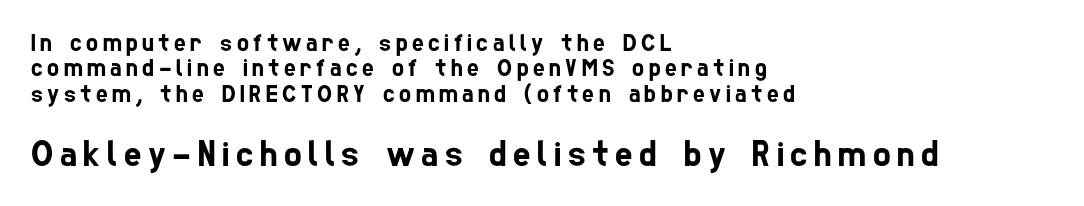
{"serif": "no", "width": "condensed", "stroke_contrast": "low", "x_height": "medium", "monospaced": "no", "underline": "no", "align": "left", "line_spacing": "tight", "line_spacing_ratio": 1.02, "larger_block": "second", "size_ratio": 1.48, "glyph_px": 37}
